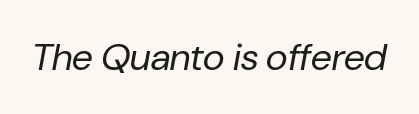
{"italic": "yes", "lean": "right", "slant_degrees": 10, "bold": "no", "weight": "regular", "width": "normal", "stroke_contrast": "low", "x_height": "medium", "monospaced": "no", "underline": "no", "letter_spacing": "normal", "letter_spacing_em": 0.0, "glyph_px": 38}
